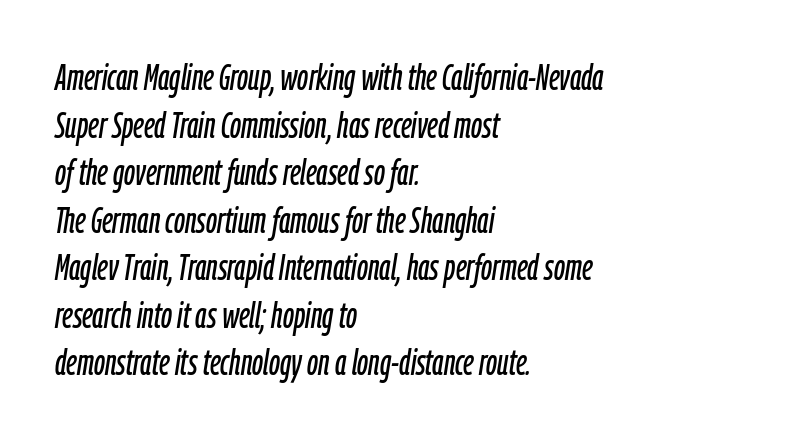
Each word holds together tightly as a unit, with standard inter-letter gaps. All the whitespace from short lines collects on the right. Any mark beneath the type? The region is blank. Regarding leading, the lines here are spaced in the standard way.
